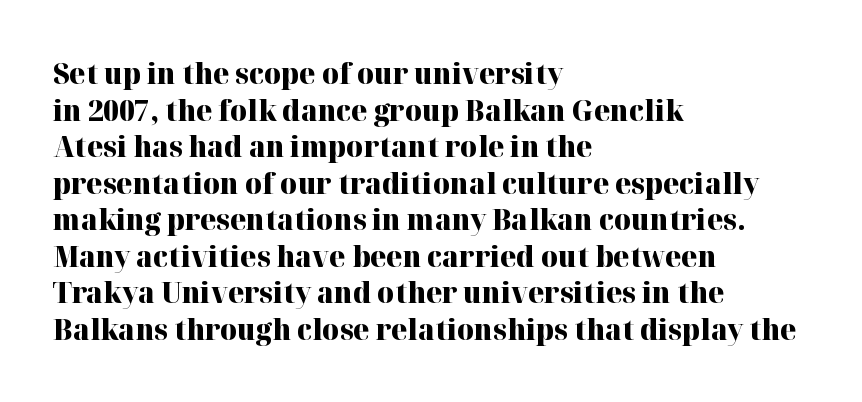
Q: Is the text bold? A: Yes.
Q: Is the text italic (slanted)? A: No, it is upright.
Q: Is the typeface a serif or a sans-serif typeface? A: Serif.
Q: Is the text underlined? A: No.
Q: How is the paragraph aligned? A: Left-aligned.
Q: Is the spacing between letters normal or unusually wide? A: Normal.
Q: Is the spacing between lines tight, normal or loose? A: Normal.
Q: Width (condensed, normal, or wide)? A: Normal.
Q: Stroke contrast? A: High.
Q: x-height? A: Medium.
Q: Monospaced? A: No.
